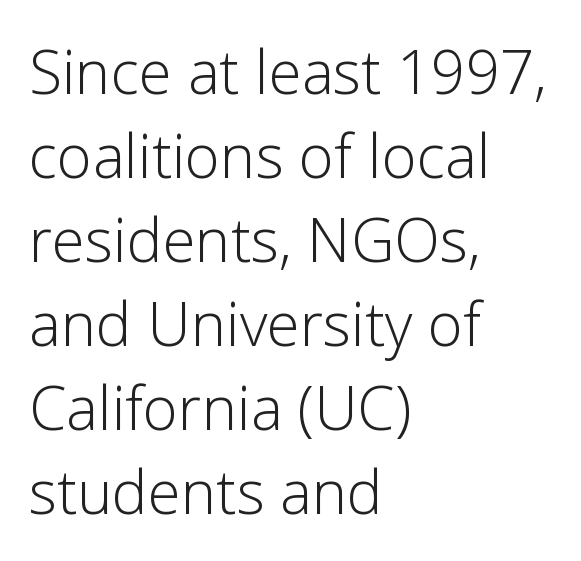
{"serif": "no", "italic": "no", "bold": "no", "weight": "light", "width": "normal", "stroke_contrast": "low", "x_height": "medium", "monospaced": "no", "underline": "no", "align": "left", "line_spacing": "normal", "line_spacing_ratio": 1.4, "letter_spacing": "normal", "letter_spacing_em": 0.0, "glyph_px": 60}
